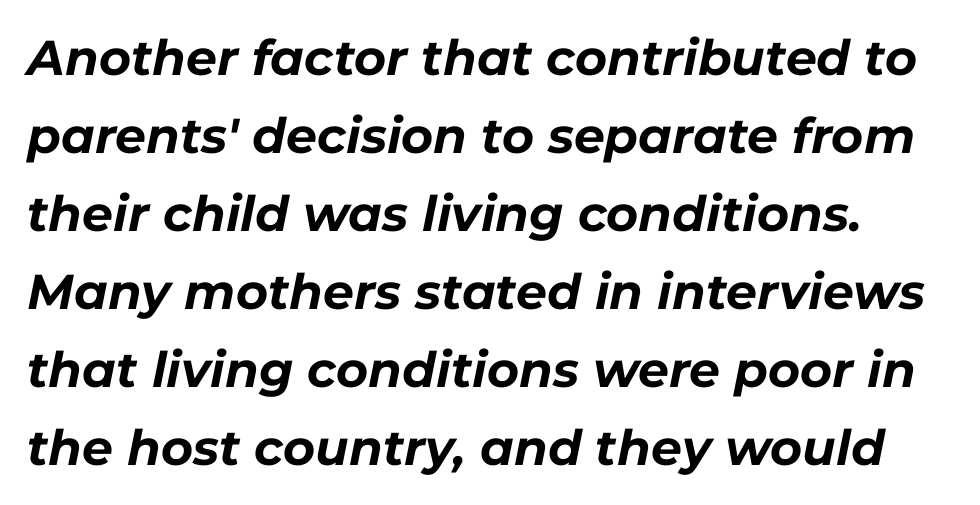
Q: Is the text bold? A: Yes.
Q: Is the text italic (slanted)? A: Yes, it leans right by about 11 degrees.
Q: Is the text underlined? A: No.
Q: Is the spacing between letters normal or unusually wide? A: Normal.
Q: Is the spacing between lines tight, normal or loose? A: Normal.
Q: Width (condensed, normal, or wide)? A: Normal.
Q: Stroke contrast? A: Low.
Q: x-height? A: Medium.
Q: Monospaced? A: No.
